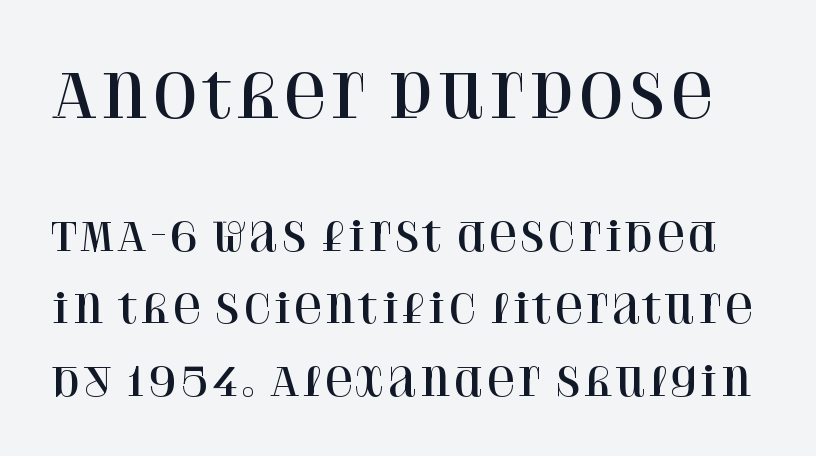
The image shows 59 px serif type, upright; set line spacing 1.85x, normal letter spacing, not underlined; the first (top) block is 1.51x larger; high stroke contrast and a large x-height.
